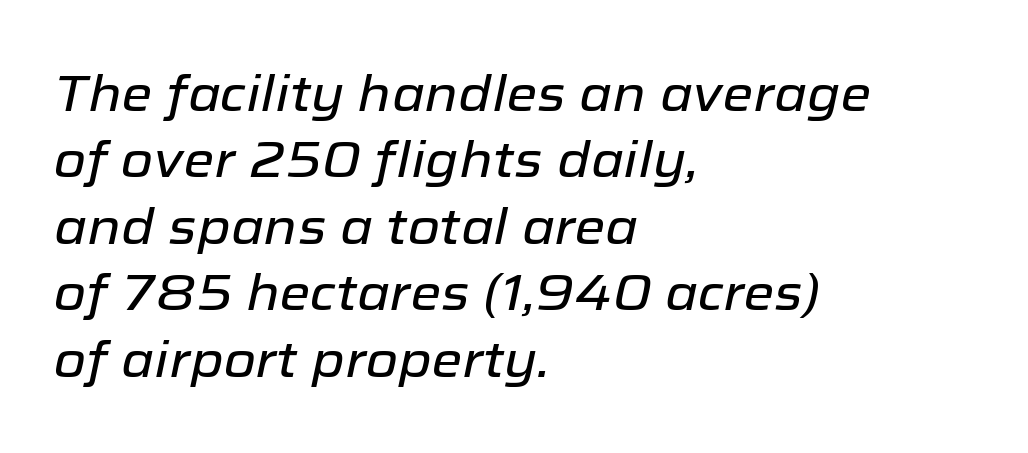
{"italic": "yes", "lean": "right", "slant_degrees": 12, "width": "normal", "stroke_contrast": "low", "x_height": "medium", "monospaced": "no", "underline": "no", "align": "left", "line_spacing": "normal", "line_spacing_ratio": 1.33, "letter_spacing": "normal", "letter_spacing_em": 0.0, "glyph_px": 50}
